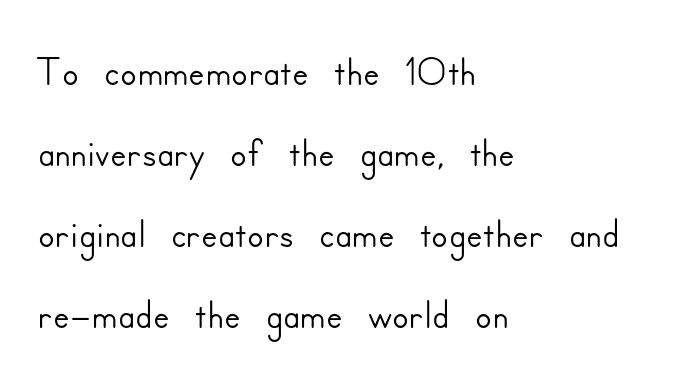
Q: Is the text italic (slanted)? A: No, it is upright.
Q: Is the typeface a serif or a sans-serif typeface? A: Sans-serif.
Q: Is the text underlined? A: No.
Q: How is the paragraph aligned? A: Left-aligned.
Q: Is the spacing between letters normal or unusually wide? A: Normal.
Q: Is the spacing between lines tight, normal or loose? A: Normal.
Q: Width (condensed, normal, or wide)? A: Normal.
Q: Stroke contrast? A: Low.
Q: x-height? A: Small.
Q: Monospaced? A: No.
